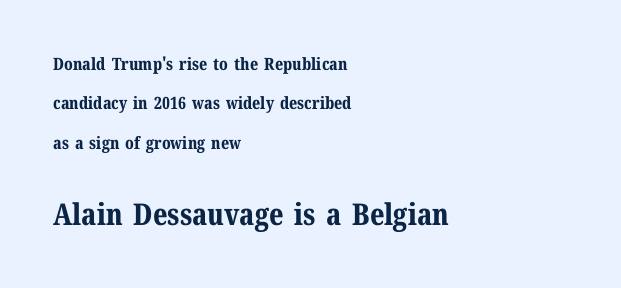
The image shows 30 px bold serif type, upright; set left-aligned, loose line spacing (2.31x), normal letter spacing, not underlined; the second (bottom) block is 1.76x larger; medium stroke contrast and a medium x-height.
